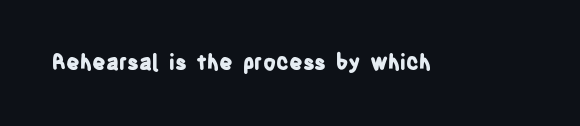
{"italic": "no", "bold": "yes", "underline": "no", "letter_spacing": "normal", "letter_spacing_em": 0.0, "glyph_px": 21}
